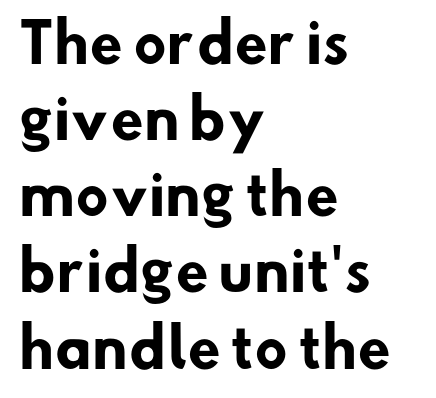
Q: Is the text bold? A: Yes.
Q: Is the typeface a serif or a sans-serif typeface? A: Sans-serif.
Q: Is the text underlined? A: No.
Q: How is the paragraph aligned? A: Left-aligned.
Q: Is the spacing between letters normal or unusually wide? A: Normal.
Q: Is the spacing between lines tight, normal or loose? A: Normal.
Q: Width (condensed, normal, or wide)? A: Normal.
Q: Stroke contrast? A: Low.
Q: x-height? A: Small.
Q: Monospaced? A: No.
